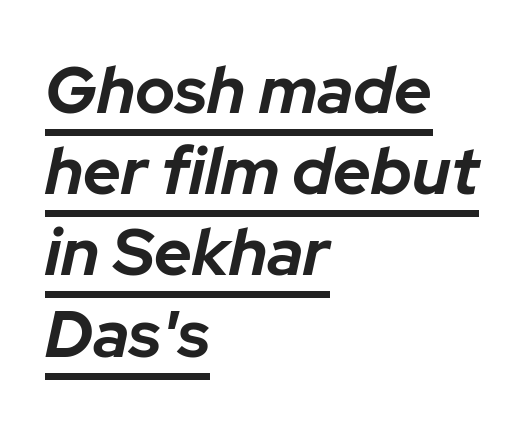
The image shows 66 px bold type, italic (leaning right); set left-aligned, line spacing 1.23x, normal letter spacing, underlined; low stroke contrast and a medium x-height.
